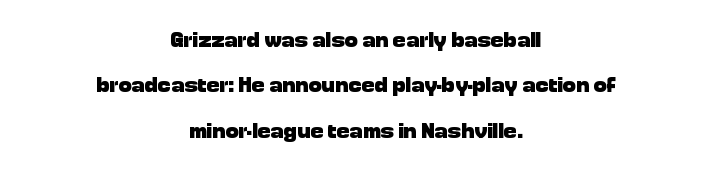
{"italic": "no", "bold": "yes", "underline": "no", "align": "center", "line_spacing": "loose", "line_spacing_ratio": 2.06, "letter_spacing": "normal", "letter_spacing_em": 0.0, "glyph_px": 22}
